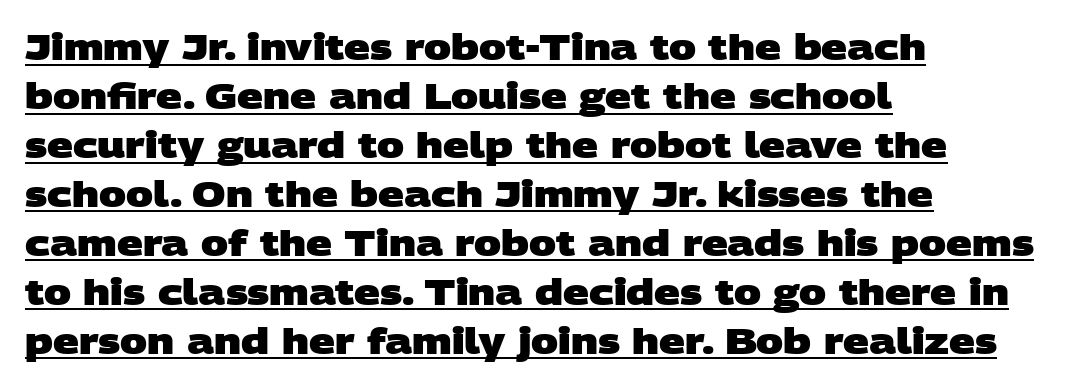
The typesetting leans heavy: a genuine bold. Normally led — the rows are evenly, conventionally spaced. The typeface chosen for these lines omits serifs. A typesetter would call this proportional, since set widths differ per character.
